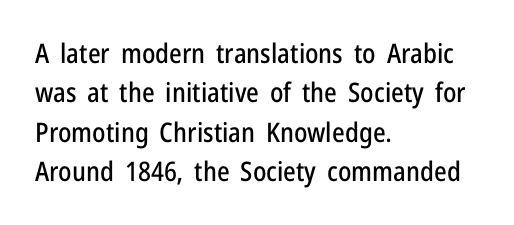
The image shows 27 px text type, upright; set left-aligned, normal line spacing (1.46x), normal letter spacing, not underlined.
